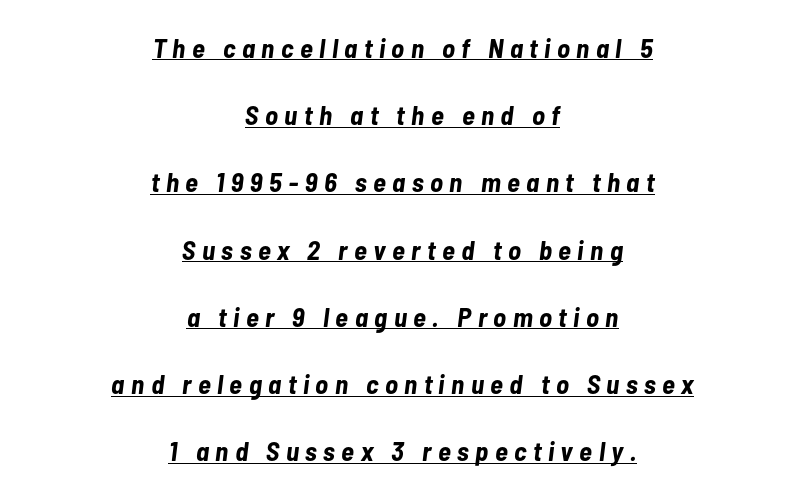
{"italic": "yes", "lean": "right", "slant_degrees": 7, "bold": "yes", "underline": "yes", "align": "center", "line_spacing": "loose", "line_spacing_ratio": 2.49, "letter_spacing": "wide", "letter_spacing_em": 0.24, "glyph_px": 27}
